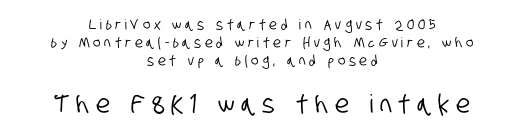
These lines sit exactly where default settings would place them. Loose tracking; the words dissolve into strings of separated letters. The strip under each line holds only bare page. The letters in the lower block stand taller than those in the block above. In CSS terms this would be text-align: center.
